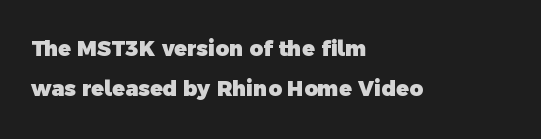
Bold? Absolutely — the strokes are thick and heavy. Decoration check: the copy has no underline. The horizontal fit of the characters is conventional and even. The rendering uses a large line-height, opening up the rows. Where is the straight margin? On the left.
